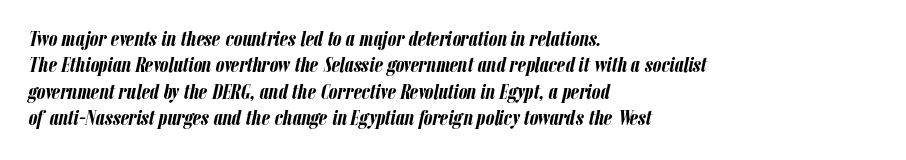
Line starts are locked; line ends wander. The face used here has a pronounced slope to its letters. The passage shown is not underscored anywhere. The glyphs have the mass of a bold cut.
